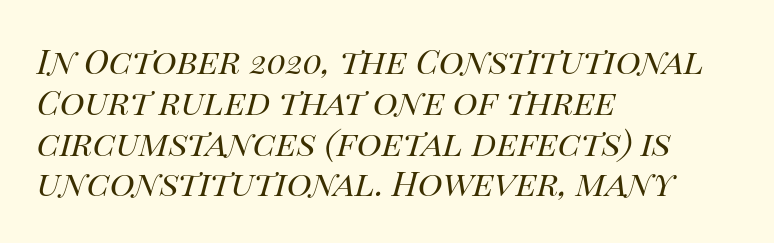
The image shows 34 px regular-weight type, italic (leaning right); set left-aligned, line spacing 1.2x, normal letter spacing, not underlined; high stroke contrast and a large x-height.
